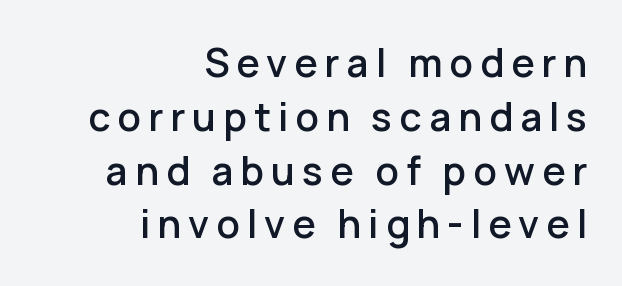
{"serif": "no", "italic": "no", "width": "normal", "stroke_contrast": "low", "x_height": "medium", "monospaced": "no", "underline": "no", "align": "right", "line_spacing": "normal", "line_spacing_ratio": 1.38, "glyph_px": 39}
